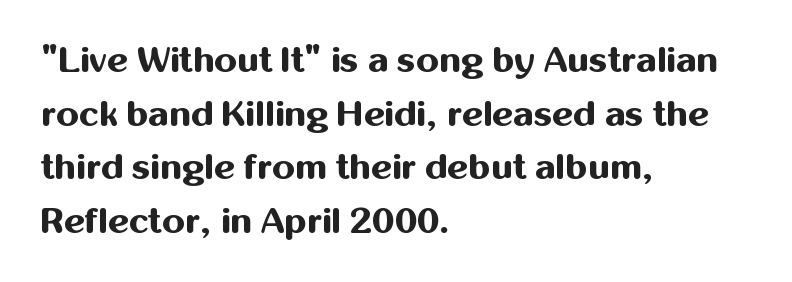
Q: Is the text bold? A: Yes.
Q: Is the text italic (slanted)? A: No, it is upright.
Q: Is the typeface a serif or a sans-serif typeface? A: Sans-serif.
Q: Is the text underlined? A: No.
Q: How is the paragraph aligned? A: Left-aligned.
Q: Is the spacing between letters normal or unusually wide? A: Normal.
Q: Is the spacing between lines tight, normal or loose? A: Normal.
Q: Width (condensed, normal, or wide)? A: Normal.
Q: Stroke contrast? A: Medium.
Q: x-height? A: Medium.
Q: Monospaced? A: No.
